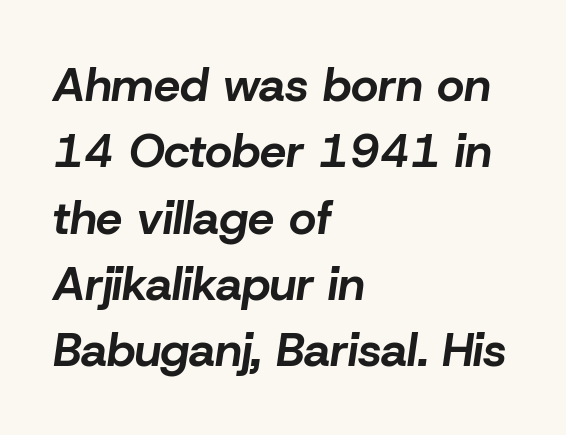
Q: Is the text bold? A: Yes.
Q: Is the text italic (slanted)? A: Yes, it leans right by about 8 degrees.
Q: Is the text underlined? A: No.
Q: How is the paragraph aligned? A: Left-aligned.
Q: Is the spacing between letters normal or unusually wide? A: Normal.
Q: Is the spacing between lines tight, normal or loose? A: Normal.
Q: Width (condensed, normal, or wide)? A: Normal.
Q: Stroke contrast? A: Low.
Q: x-height? A: Medium.
Q: Monospaced? A: No.
